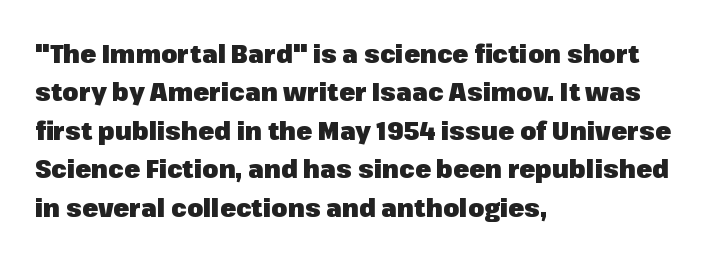
{"italic": "no", "bold": "yes", "underline": "no", "align": "left", "line_spacing": "normal", "line_spacing_ratio": 1.48, "letter_spacing": "normal", "letter_spacing_em": 0.0, "glyph_px": 26}
